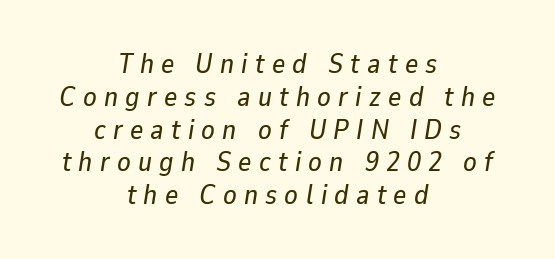
In terms of posture, this sample is oblique. The passage shown is typed in a proportional face where columns would drift. Check under the words: just untouched page. The paragraph has two soft edges and a firm central axis. The face used here is rendered with a markedly widened letterfit.
